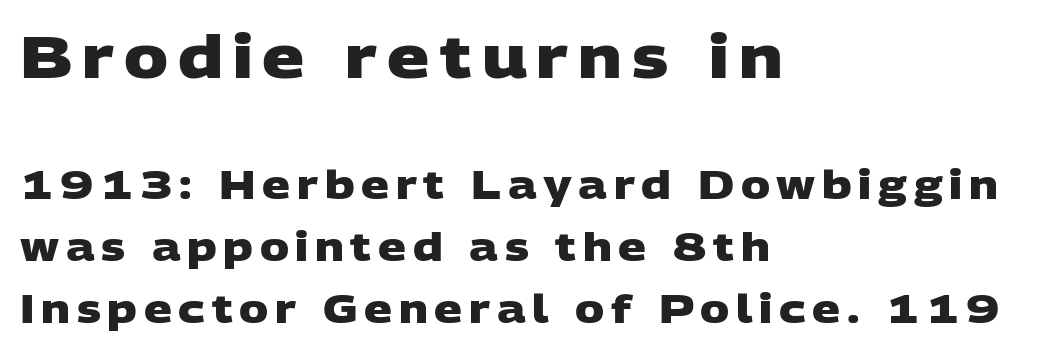
Q: Is the text bold? A: Yes.
Q: Is the typeface a serif or a sans-serif typeface? A: Sans-serif.
Q: Is the text underlined? A: No.
Q: How is the paragraph aligned? A: Left-aligned.
Q: Is the spacing between lines tight, normal or loose? A: Normal.
Q: Which block of text is set in a larger size, the first (top) or the second (bottom)? A: The first (top) one.
Q: Width (condensed, normal, or wide)? A: Wide.
Q: Stroke contrast? A: Low.
Q: x-height? A: Large.
Q: Monospaced? A: No.
